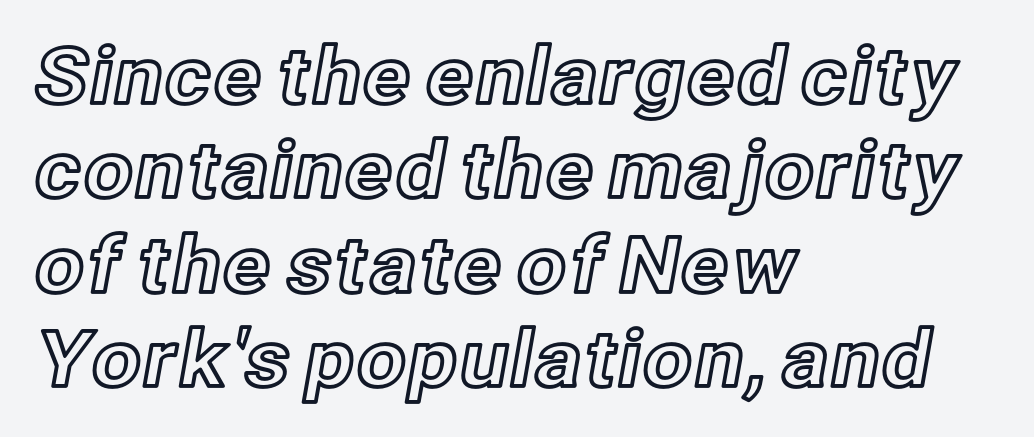
{"width": "normal", "x_height": "medium", "monospaced": "no", "underline": "no", "align": "left", "line_spacing_ratio": 1.21, "letter_spacing": "normal", "letter_spacing_em": 0.0, "glyph_px": 78}
